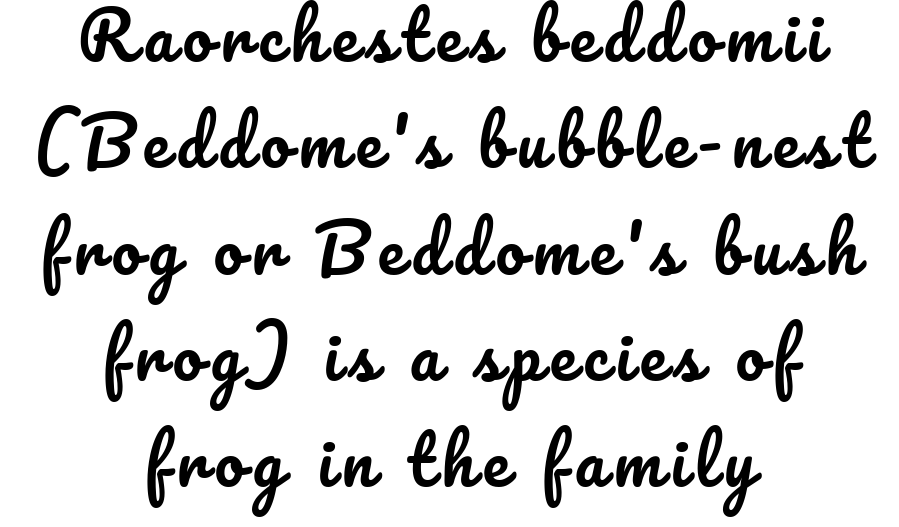
Do the characters align in a grid? No, the font is proportional. Underlining? Definitely not there. Leading matches the norm, producing a regular column. Horizontal alignment here is central, giving a formal, balanced look.
